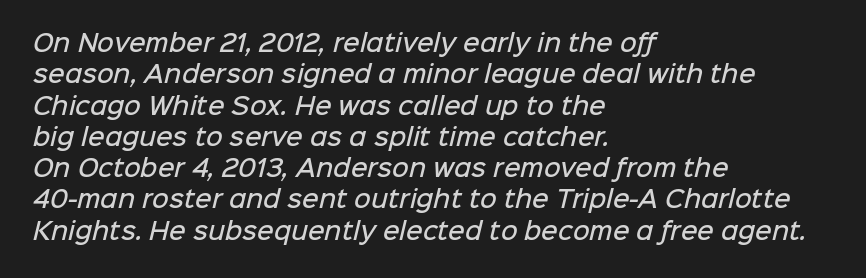
The image shows 23 px text type; set left-aligned, normal line spacing (1.36x), normal letter spacing, not underlined.
